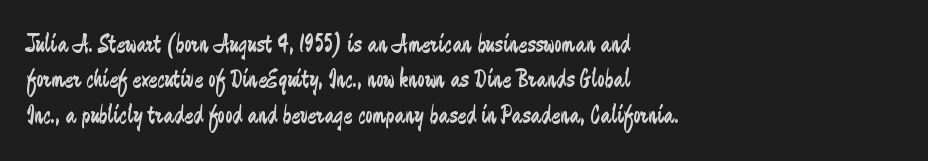
{"bold": "no", "underline": "no", "align": "left", "line_spacing": "normal", "line_spacing_ratio": 1.36, "letter_spacing": "normal", "letter_spacing_em": 0.0, "glyph_px": 26}
